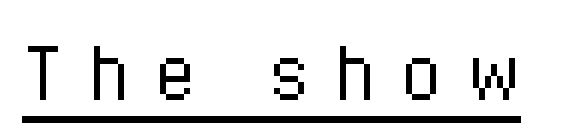
The image shows 69 px regular-weight, condensed type, upright; set unusually wide letter spacing (+0.35 em), underlined; low stroke contrast and a medium x-height.
